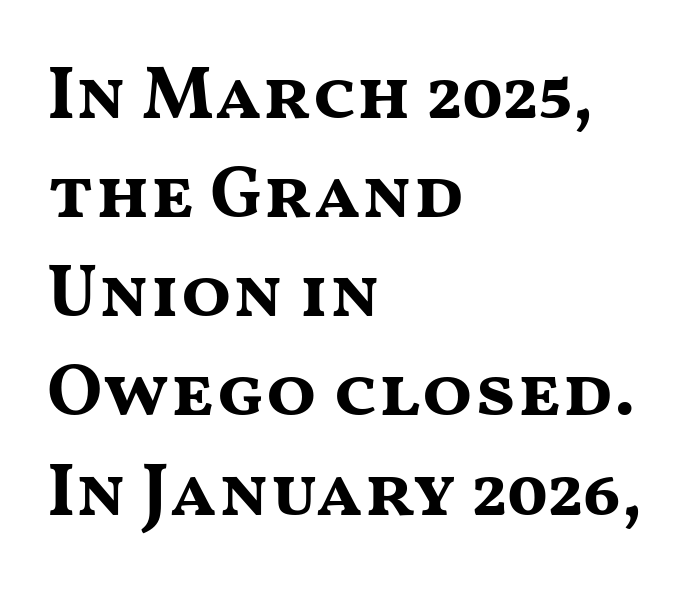
Q: Is the text bold? A: Yes.
Q: Is the text italic (slanted)? A: No, it is upright.
Q: Is the typeface a serif or a sans-serif typeface? A: Sans-serif.
Q: Is the text underlined? A: No.
Q: How is the paragraph aligned? A: Left-aligned.
Q: Is the spacing between letters normal or unusually wide? A: Normal.
Q: Is the spacing between lines tight, normal or loose? A: Normal.
Q: Width (condensed, normal, or wide)? A: Wide.
Q: Stroke contrast? A: Medium.
Q: x-height? A: Medium.
Q: Monospaced? A: No.
